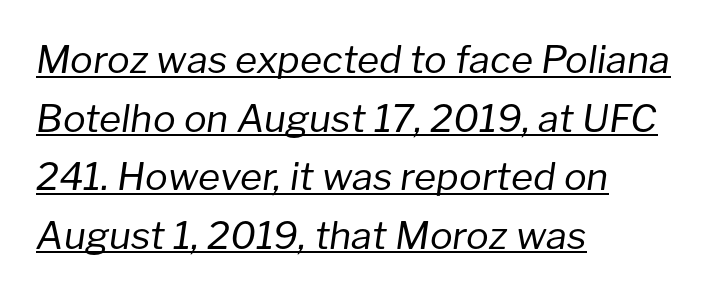
The image shows 38 px regular-weight type, italic (leaning right); set left-aligned, normal line spacing (1.54x), normal letter spacing, underlined; low stroke contrast and a medium x-height.
